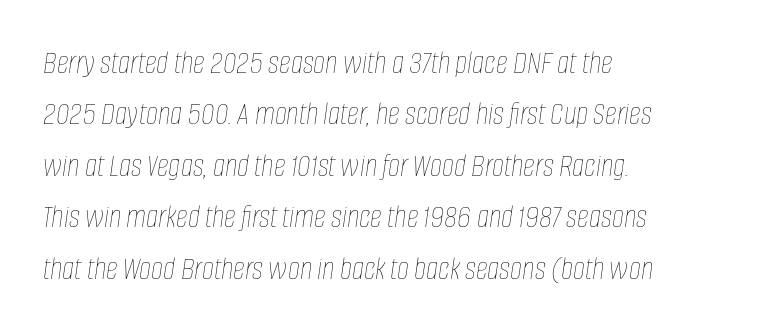
These lines are rendered in a variable-pitch font. Alignment: flush left. This block has exactly the height ordinary leading produces. This reads as an unemphasized weight, regular at the heaviest. The glyphs are unaccompanied by any horizontal stroke below them.
